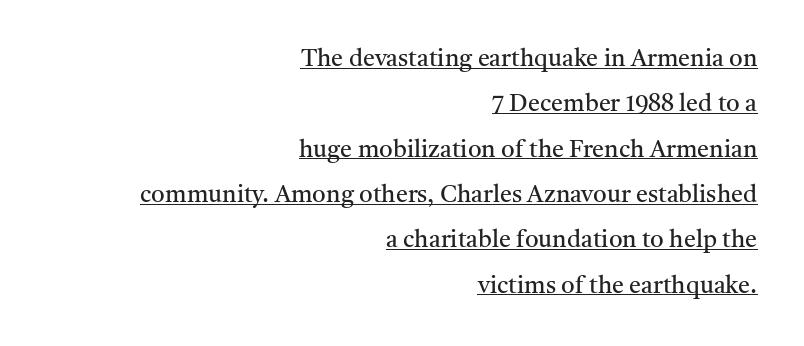
{"italic": "no", "bold": "no", "underline": "yes", "align": "right", "line_spacing_ratio": 1.89, "letter_spacing": "normal", "letter_spacing_em": 0.0, "glyph_px": 24}
